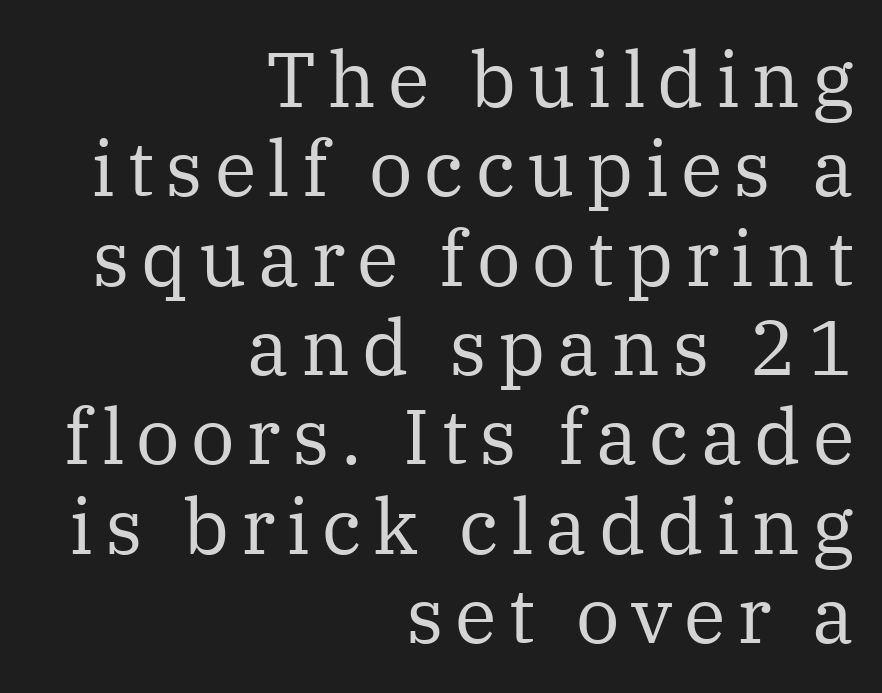
Q: Is the text bold? A: No.
Q: Is the text italic (slanted)? A: No, it is upright.
Q: Is the typeface a serif or a sans-serif typeface? A: Serif.
Q: Is the text underlined? A: No.
Q: How is the paragraph aligned? A: Right-aligned.
Q: Width (condensed, normal, or wide)? A: Normal.
Q: Stroke contrast? A: Medium.
Q: x-height? A: Medium.
Q: Monospaced? A: No.
